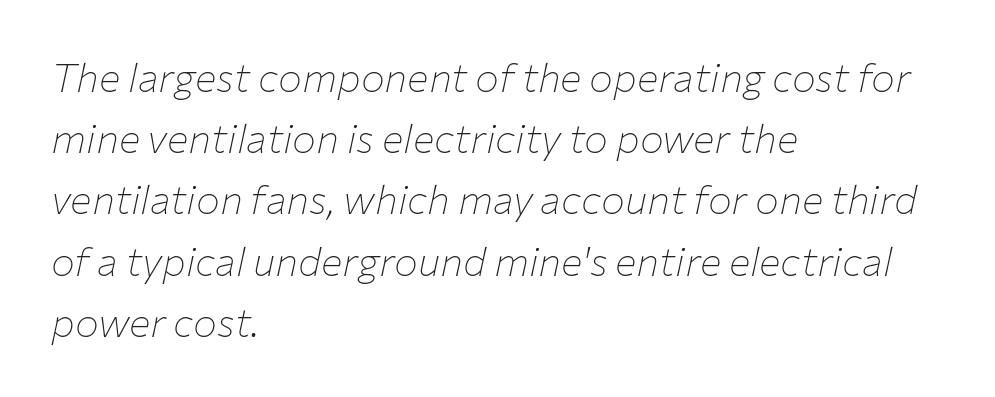
The image shows 40 px thin type, italic (leaning right); set left-aligned, normal line spacing (1.53x), normal letter spacing, not underlined; low stroke contrast and a medium x-height.
